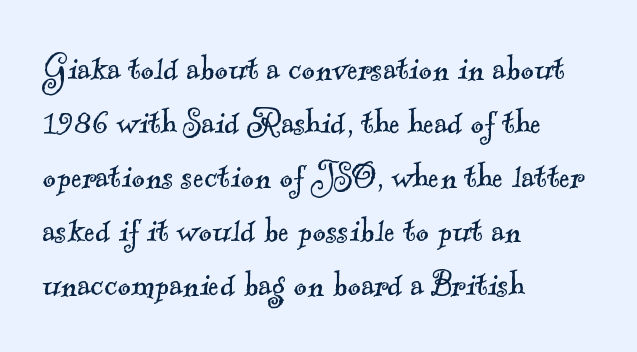
The block of text has a typical density, with ordinary space between rows. Horizontally, the lines are justified to the leading edge only. The type is set solid horizontally, with unmodified tracking. The strokes carry an ordinary text weight at most. Beneath every word, the page is bare. This sample has the flowing, uneven cadence of proportional lettering.
